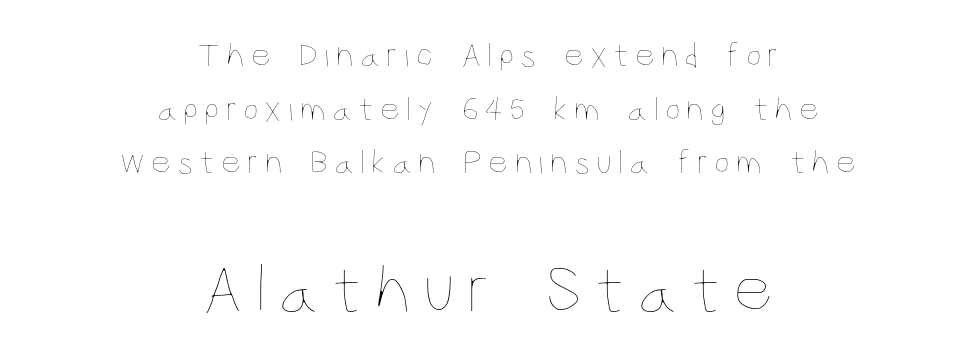
Do the characters align in a grid? No, the font is proportional. The line-height multiplier appears to be the usual default. Quick note: underline off. A centered setting, common on invitations and titles, is used for this passage.
